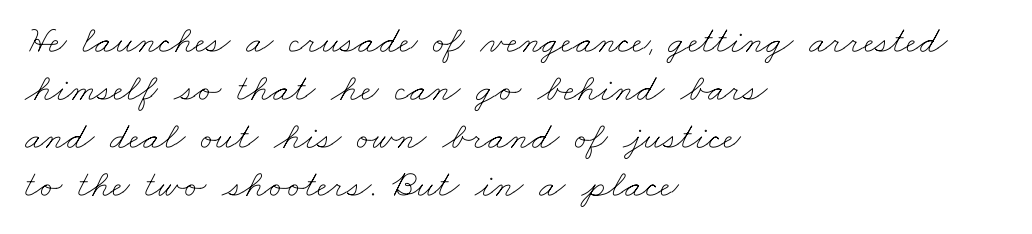
{"bold": "no", "weight": "thin", "width": "wide", "stroke_contrast": "low", "x_height": "small", "monospaced": "no", "underline": "no", "align": "left", "line_spacing_ratio": 1.23, "letter_spacing": "normal", "letter_spacing_em": 0.0, "glyph_px": 39}
